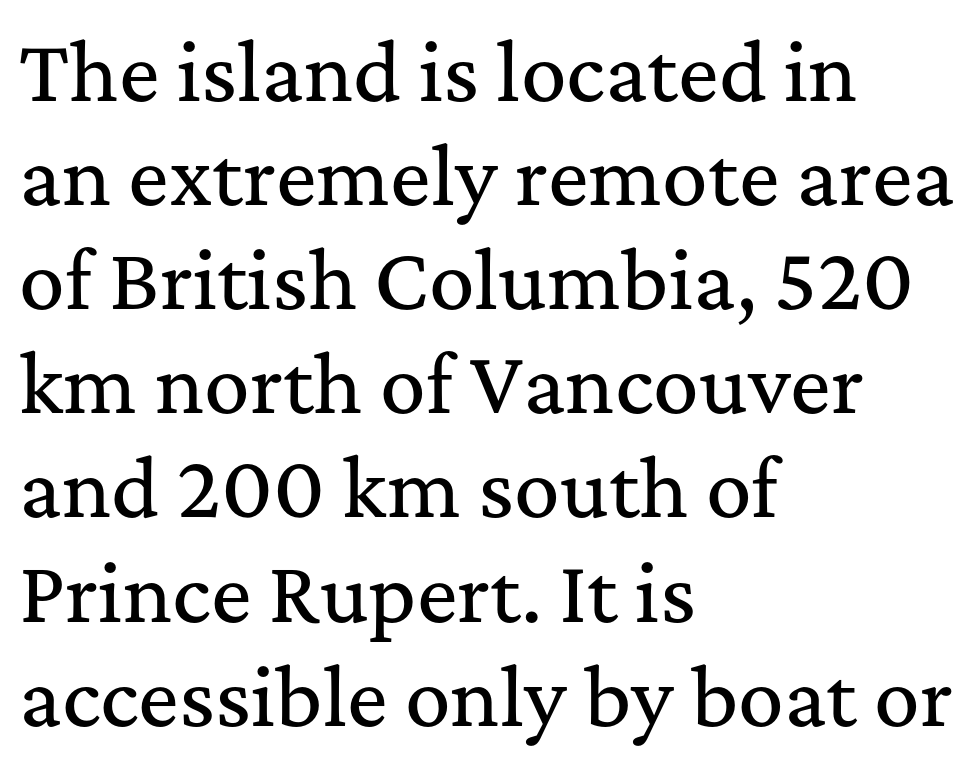
Q: Is the text italic (slanted)? A: No, it is upright.
Q: Is the typeface a serif or a sans-serif typeface? A: Serif.
Q: Is the text underlined? A: No.
Q: How is the paragraph aligned? A: Left-aligned.
Q: Is the spacing between letters normal or unusually wide? A: Normal.
Q: Is the spacing between lines tight, normal or loose? A: Normal.
Q: Width (condensed, normal, or wide)? A: Normal.
Q: Stroke contrast? A: Medium.
Q: x-height? A: Medium.
Q: Monospaced? A: No.
